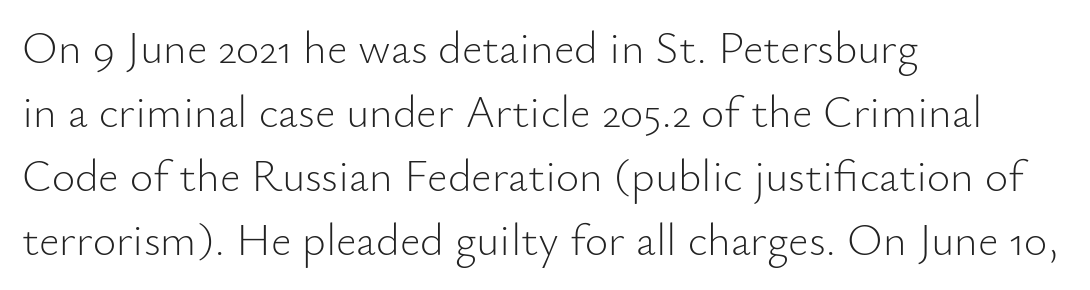
No word sits above an underline. Posture: straight, roman, zero tilt. The designer went with a sans here, leaving each stem footless. The rendering keeps characters at their native spacing.
